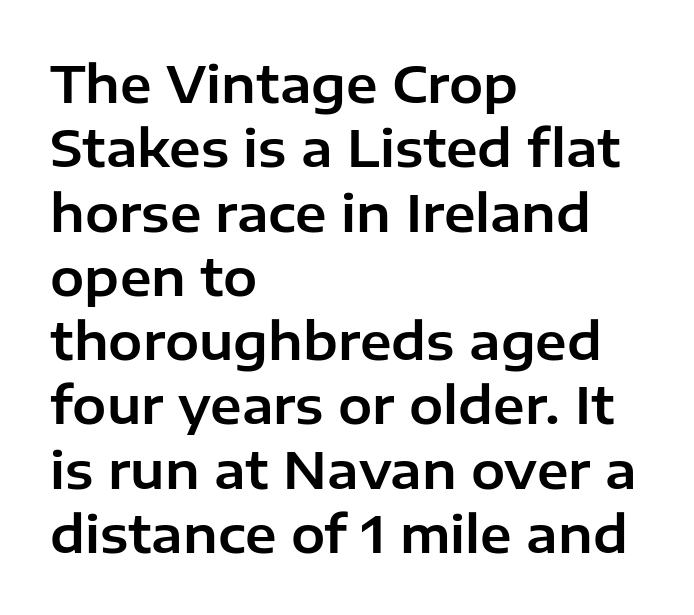
Caption: multi-line text, flush left, ragged right. The letters advance in unequal steps, a hallmark of proportional type. Notice how the stems are strictly vertical — no italics here. A clean baseline with only descenders dipping below it. The passage shown stacks its lines at a standard gap. Students, note that the glyphs here touch the page at normal intervals.
